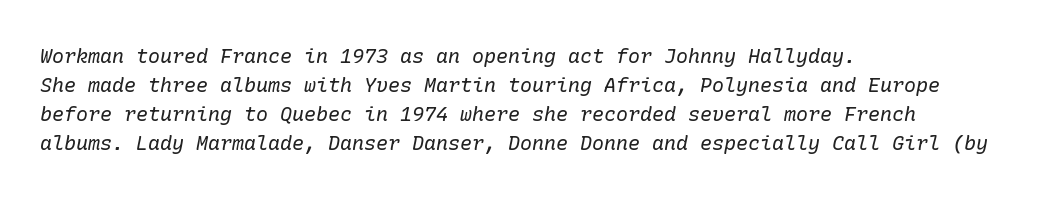
The image shows 20 px text type, italic (leaning right); set left-aligned, normal line spacing (1.45x), normal letter spacing, not underlined.
